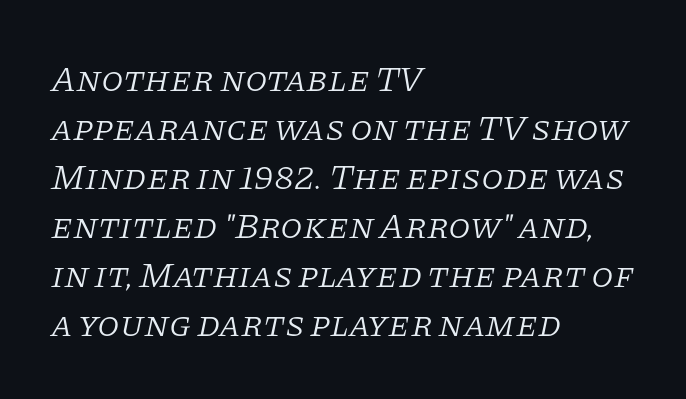
This sample keeps an unexceptional amount of space between lines. These lines are composed in type with serifs. Is this a fixed-width face? No — the glyphs have proportional, varying widths. The weight would be labelled regular, book, light, or lighter still. Alignment: flush left. Characters follow at the spacing the type designer built in.
